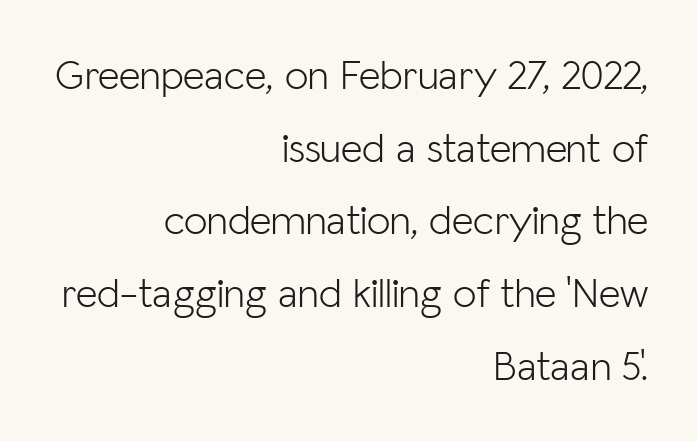
Inter-character spacing is left at the font's built-in metrics. The passage shown is typed in a proportional face where columns would drift. Anything drawn beneath the words? Only blank space. One-word summary of the alignment: right. These lines were composed using upright roman letters. You can tell from the bare stems that sans-serif type was used.
